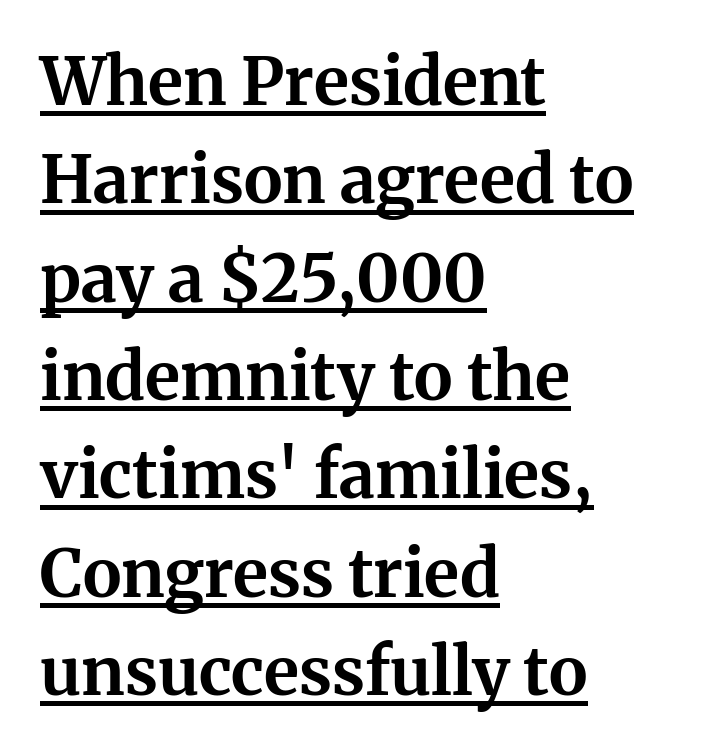
The image shows 66 px bold serif type, upright; set left-aligned, normal line spacing (1.49x), normal letter spacing, underlined; medium stroke contrast and a medium x-height.
